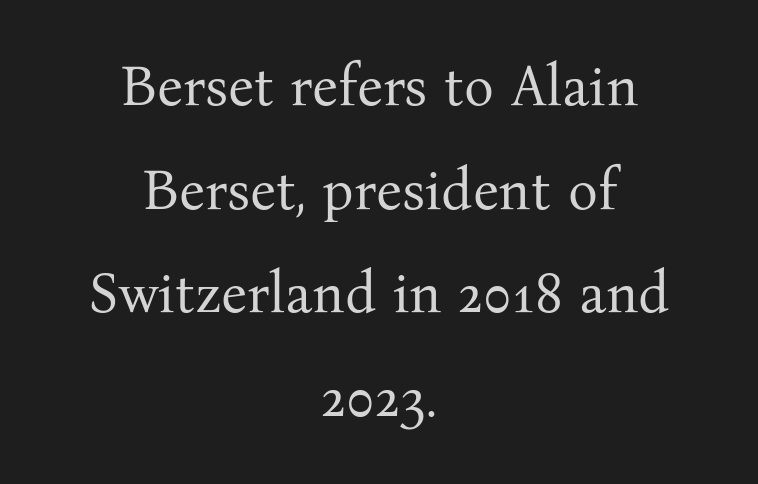
{"serif": "yes", "italic": "no", "bold": "no", "weight": "regular", "width": "normal", "stroke_contrast": "medium", "x_height": "medium", "monospaced": "no", "underline": "no", "align": "center", "line_spacing_ratio": 1.85, "letter_spacing": "normal", "letter_spacing_em": 0.0, "glyph_px": 56}
